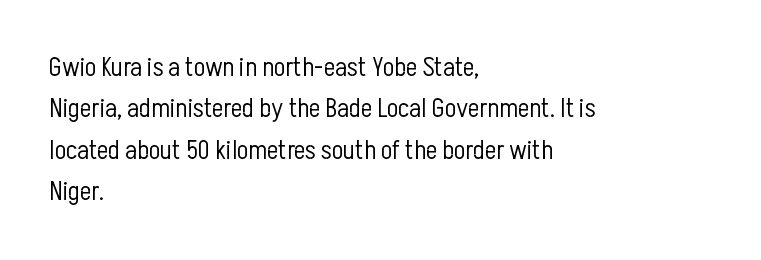
{"italic": "no", "bold": "no", "underline": "no", "align": "left", "line_spacing": "normal", "line_spacing_ratio": 1.53, "letter_spacing": "normal", "letter_spacing_em": 0.0, "glyph_px": 27}
